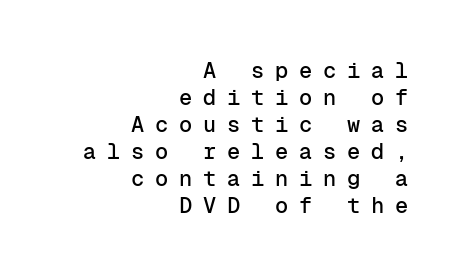
{"italic": "no", "underline": "no", "align": "right", "line_spacing_ratio": 1.23, "letter_spacing": "wide", "letter_spacing_em": 0.49, "glyph_px": 22}
